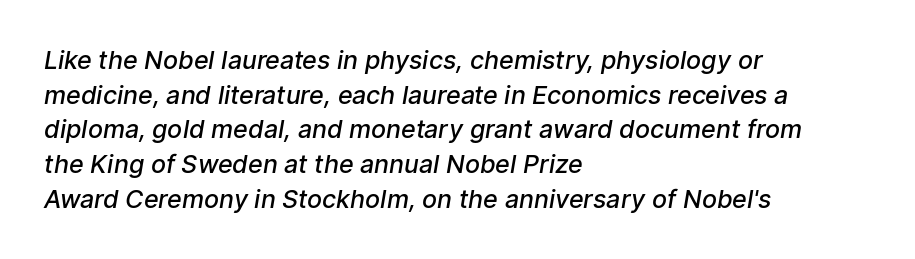
{"bold": "semi", "underline": "no", "align": "left", "line_spacing": "normal", "line_spacing_ratio": 1.39, "letter_spacing": "normal", "letter_spacing_em": 0.0, "glyph_px": 25}
